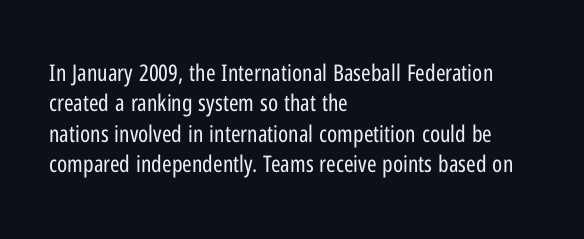
The space directly below the letters is spotless. Caption: standard tracking, unaltered. Vertically, the passage feels balanced, rows spaced as you'd expect. Does the lettering tilt? It doesn't — this is upright.
